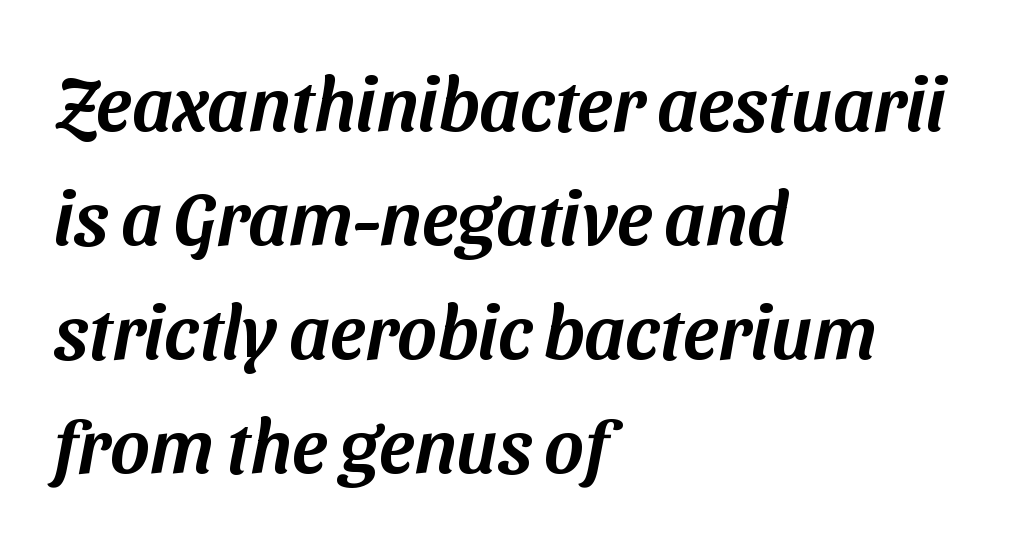
The image shows 75 px sans-serif type; set left-aligned, normal line spacing (1.52x), normal letter spacing, not underlined; medium stroke contrast and a medium x-height.
